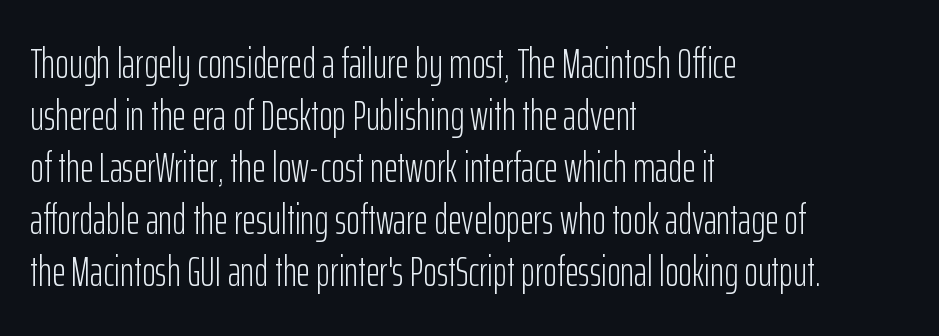
{"serif": "no", "italic": "no", "bold": "no", "weight": "light", "width": "condensed", "stroke_contrast": "low", "x_height": "medium", "monospaced": "no", "underline": "no", "align": "left", "line_spacing_ratio": 1.24, "letter_spacing": "normal", "letter_spacing_em": 0.0, "glyph_px": 42}
